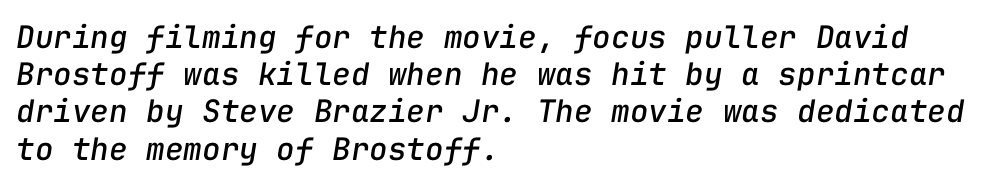
The text block is weighted toward the left margin, trailing off unevenly rightward. Do the characters align in a grid? Yes, the font is monospaced. Underlining? Definitely not there. In terms of posture, this sample is oblique. Compared with typical body copy, the letter spacing here is the same.
